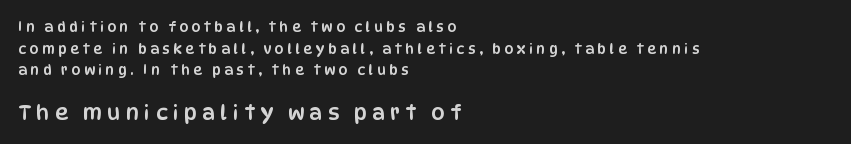
Q: Is the text italic (slanted)? A: No, it is upright.
Q: Is the text underlined? A: No.
Q: How is the paragraph aligned? A: Left-aligned.
Q: Is the spacing between letters normal or unusually wide? A: Unusually wide.
Q: Is the spacing between lines tight, normal or loose? A: Normal.
Q: Which block of text is set in a larger size, the first (top) or the second (bottom)? A: The second (bottom) one.
